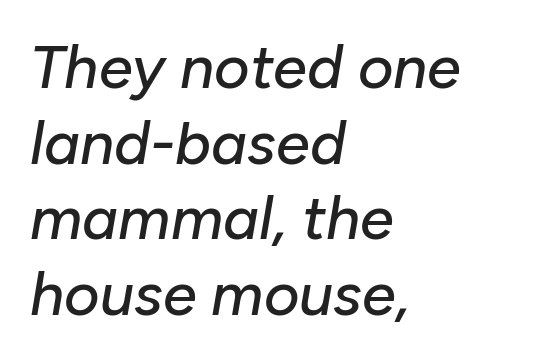
Q: Is the text italic (slanted)? A: Yes, it leans right by about 10 degrees.
Q: Is the text underlined? A: No.
Q: How is the paragraph aligned? A: Left-aligned.
Q: Is the spacing between letters normal or unusually wide? A: Normal.
Q: Width (condensed, normal, or wide)? A: Normal.
Q: Stroke contrast? A: Low.
Q: x-height? A: Medium.
Q: Monospaced? A: No.
